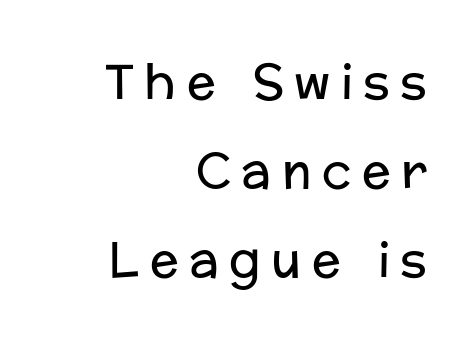
Inter-character spacing is expanded well beyond the font's built-in metrics. The string is rendered with underlining switched off. This rendering uses right alignment, leaving the left contour irregular. Note: no serifs on the glyphs.
